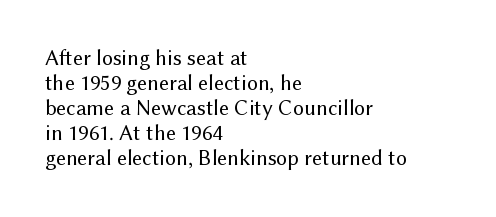
Q: Is the text bold? A: No.
Q: Is the text italic (slanted)? A: No, it is upright.
Q: Is the text underlined? A: No.
Q: How is the paragraph aligned? A: Left-aligned.
Q: Is the spacing between letters normal or unusually wide? A: Normal.
Q: Is the spacing between lines tight, normal or loose? A: Tight.
